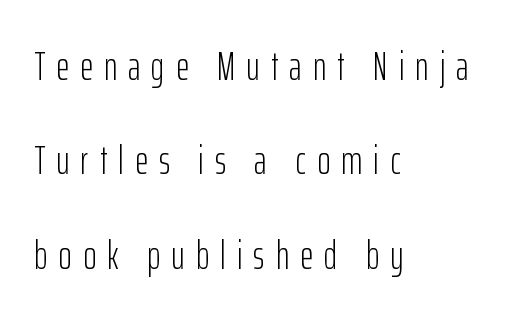
Q: Is the text bold? A: No.
Q: Is the text italic (slanted)? A: No, it is upright.
Q: Is the typeface a serif or a sans-serif typeface? A: Sans-serif.
Q: Is the text underlined? A: No.
Q: How is the paragraph aligned? A: Left-aligned.
Q: Is the spacing between letters normal or unusually wide? A: Unusually wide.
Q: Is the spacing between lines tight, normal or loose? A: Loose.
Q: Width (condensed, normal, or wide)? A: Condensed.
Q: Stroke contrast? A: Low.
Q: x-height? A: Medium.
Q: Monospaced? A: No.
